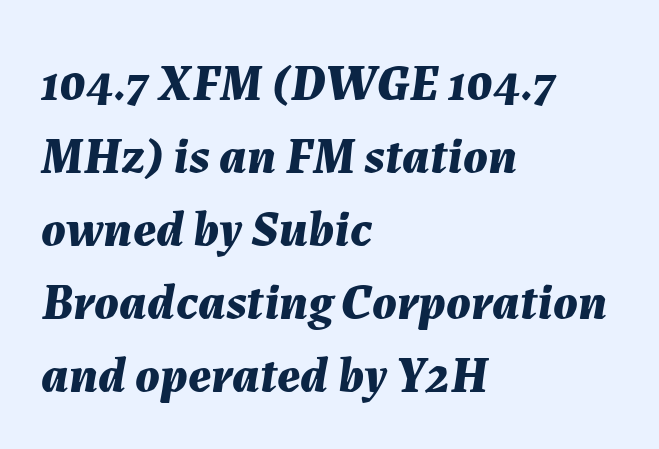
Plenty of ink on the page — the face is bold. This rendering features lettering with no underline. One-word summary of the alignment: left. A typesetter would call this leading conventional body-copy spacing. The rendering uses natural spacing where letterforms have individual widths.
